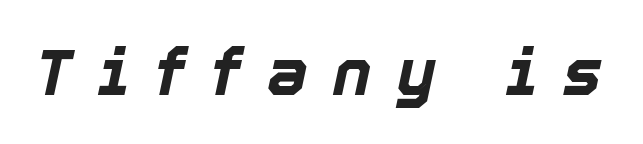
The image shows 65 px bold type, italic (leaning right); set unusually wide letter spacing (+0.39 em), not underlined; a medium x-height.
